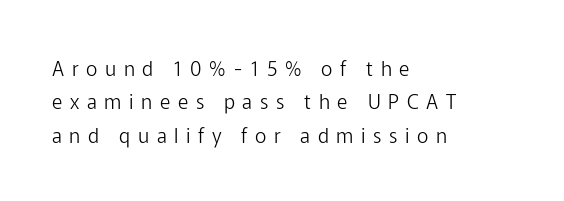
The image shows 20 px text type, upright; set left-aligned, normal line spacing (1.67x), unusually wide letter spacing (+0.38 em), not underlined.
